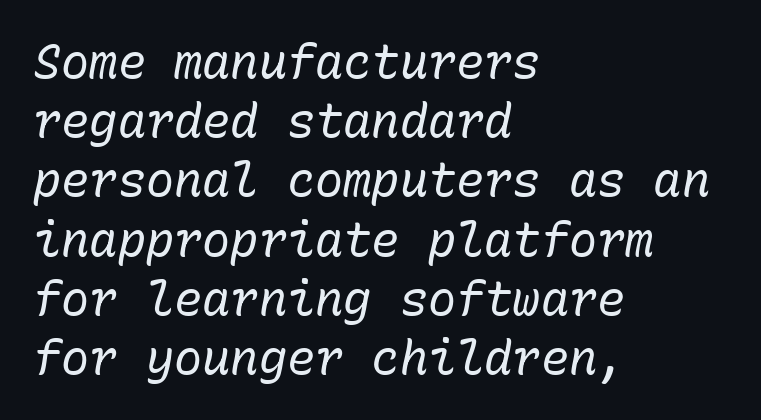
The image shows 47 px regular-weight type, italic (leaning right), monospaced; set left-aligned, normal line spacing (1.26x), normal letter spacing, not underlined; low stroke contrast and a medium x-height.
